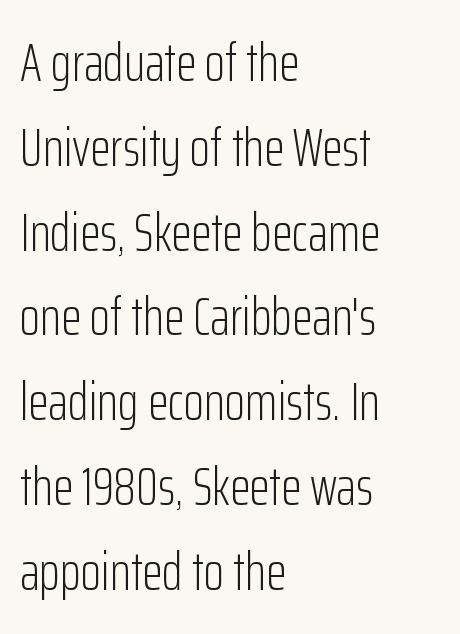
{"serif": "no", "italic": "no", "bold": "no", "weight": "light", "width": "condensed", "stroke_contrast": "low", "x_height": "medium", "monospaced": "no", "underline": "no", "align": "left", "line_spacing": "normal", "line_spacing_ratio": 1.6, "letter_spacing": "normal", "letter_spacing_em": 0.0, "glyph_px": 53}
